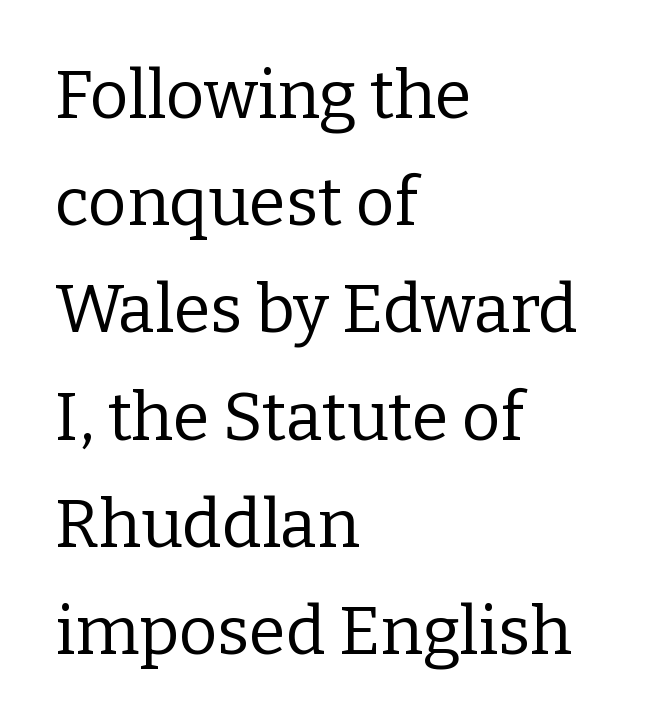
These lines sit exactly where default settings would place them. Nobody touched the tracking dial on this one. Any mark beneath the type? The region is blank. The lettering stays uniformly vertical, giving the passage a roman look. You can tell from the footed stems that serif type was used.
